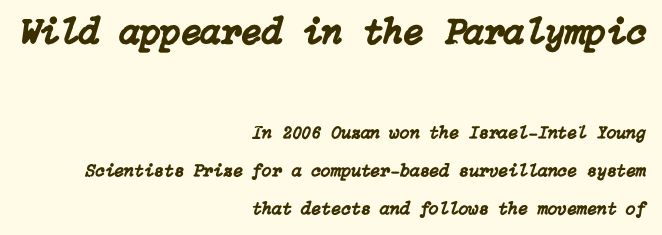
Widely set lines give the paragraph a tall, airy silhouette. Posture: slanted. Horizontally, the lines are justified to the trailing edge only. In this sample the first text group is rendered at the bigger scale.
